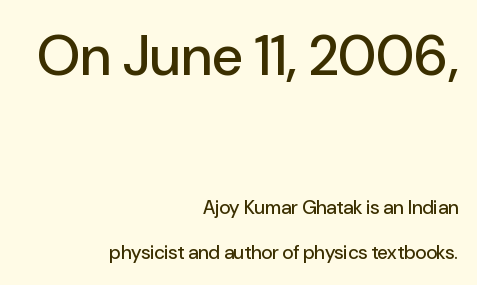
{"serif": "no", "italic": "no", "width": "normal", "stroke_contrast": "low", "x_height": "medium", "monospaced": "no", "underline": "no", "align": "right", "line_spacing": "loose", "line_spacing_ratio": 2.35, "letter_spacing": "normal", "letter_spacing_em": 0.0, "larger_block": "first", "size_ratio": 2.95, "glyph_px": 56}
